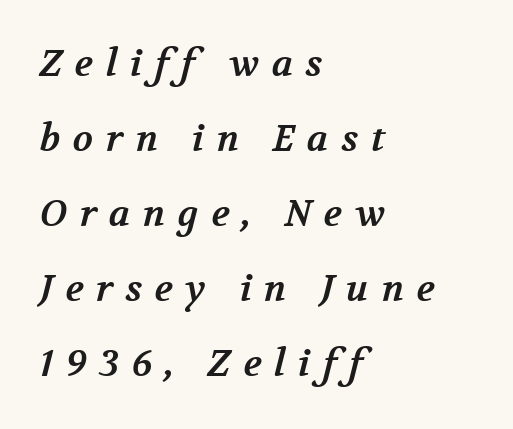
{"serif": "yes", "bold": "yes", "weight": "bold", "width": "normal", "stroke_contrast": "medium", "x_height": "medium", "monospaced": "no", "underline": "no", "align": "left", "line_spacing": "loose", "line_spacing_ratio": 2.03, "letter_spacing": "wide", "letter_spacing_em": 0.34, "glyph_px": 37}
